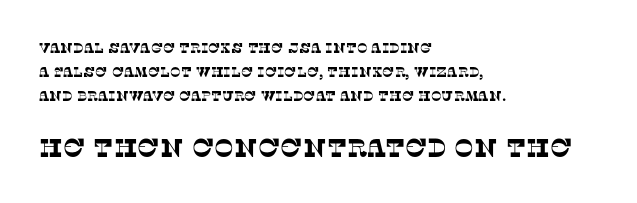
The lines sit at an ordinary, default distance from one another. Unmarked baselines from the first word to the last. This sample uses plain, unmodified letter spacing. Leftover space on each line is placed entirely after the last word. Look at the glyph heights: the lower group is clearly the bigger setting.
